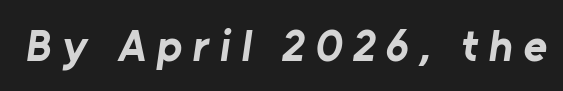
Q: Is the text bold? A: Yes.
Q: Is the typeface a serif or a sans-serif typeface? A: Sans-serif.
Q: Is the text underlined? A: No.
Q: Is the spacing between letters normal or unusually wide? A: Unusually wide.
Q: Width (condensed, normal, or wide)? A: Normal.
Q: Stroke contrast? A: Low.
Q: x-height? A: Medium.
Q: Monospaced? A: No.
